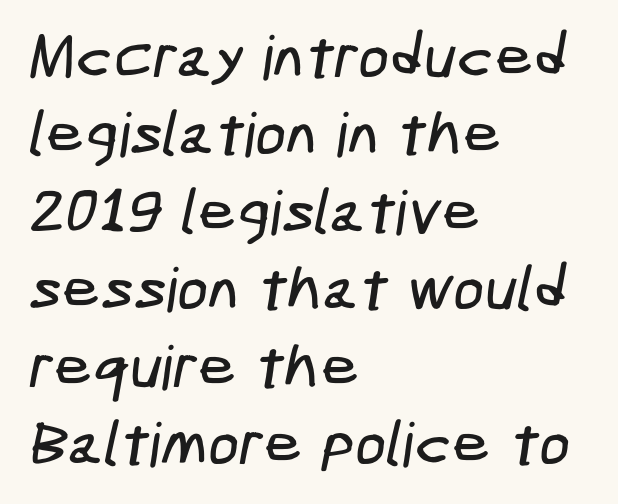
The image shows 61 px condensed sans-serif type; set left-aligned, normal line spacing (1.27x), normal letter spacing, not underlined; low stroke contrast and a medium x-height.
